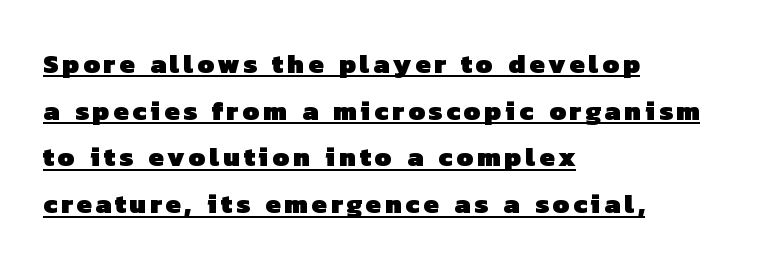
The image shows 27 px bold type; set left-aligned, line spacing 1.73x, underlined.
